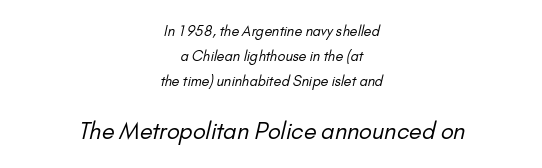
Q: Is the text bold? A: No.
Q: Is the text underlined? A: No.
Q: How is the paragraph aligned? A: Centered.
Q: Is the spacing between letters normal or unusually wide? A: Normal.
Q: Which block of text is set in a larger size, the first (top) or the second (bottom)? A: The second (bottom) one.
